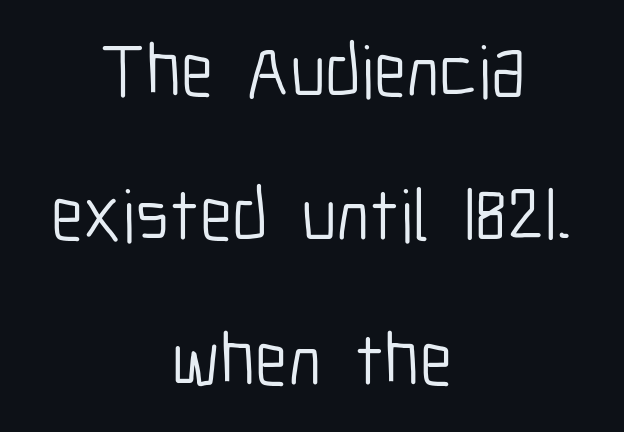
The image shows 74 px light, condensed sans-serif type, upright; set centered, loose line spacing (1.95x), normal letter spacing, not underlined; low stroke contrast and a medium x-height.
